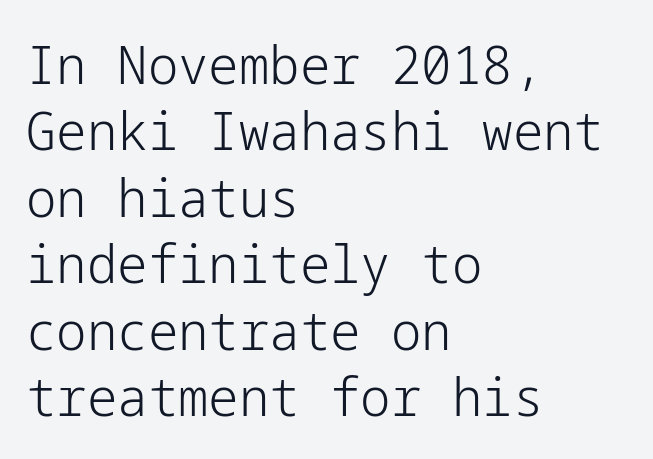
Q: Is the text bold? A: No.
Q: Is the text italic (slanted)? A: No, it is upright.
Q: Is the typeface a serif or a sans-serif typeface? A: Sans-serif.
Q: Is the text underlined? A: No.
Q: How is the paragraph aligned? A: Left-aligned.
Q: Is the spacing between letters normal or unusually wide? A: Normal.
Q: Width (condensed, normal, or wide)? A: Normal.
Q: Stroke contrast? A: Low.
Q: x-height? A: Medium.
